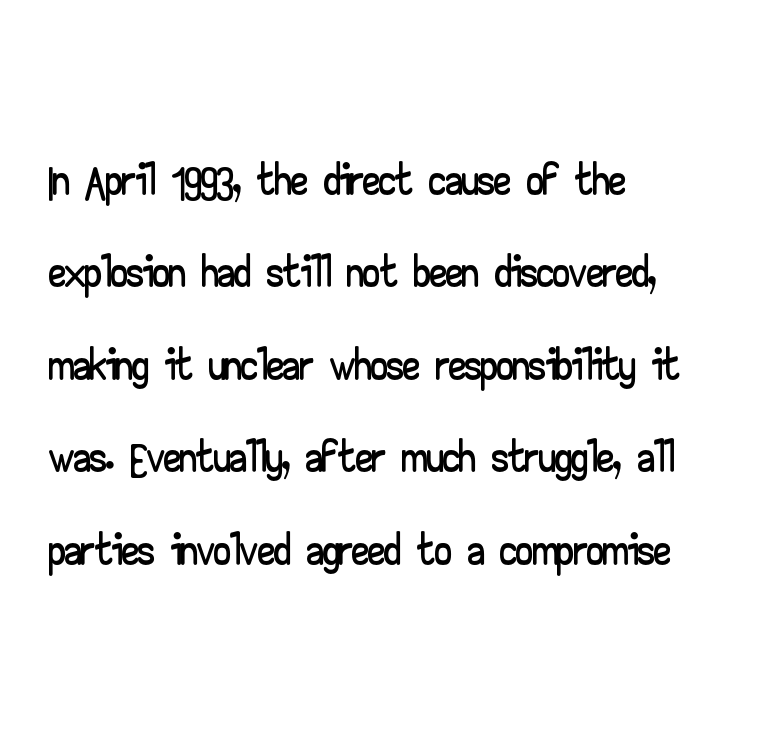
The image shows 67 px wide sans-serif type, upright; set left-aligned, normal line spacing (1.38x), normal letter spacing, not underlined; low stroke contrast and a small x-height.
